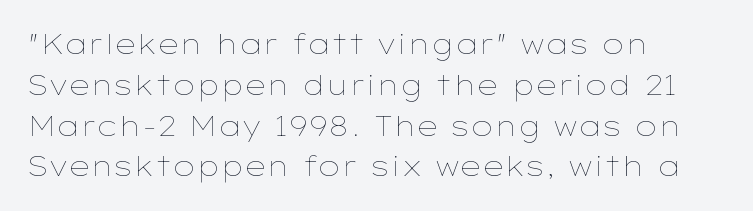
{"italic": "no", "bold": "no", "underline": "no", "align": "left", "line_spacing": "normal", "line_spacing_ratio": 1.51, "letter_spacing": "normal", "letter_spacing_em": 0.0, "glyph_px": 27}
